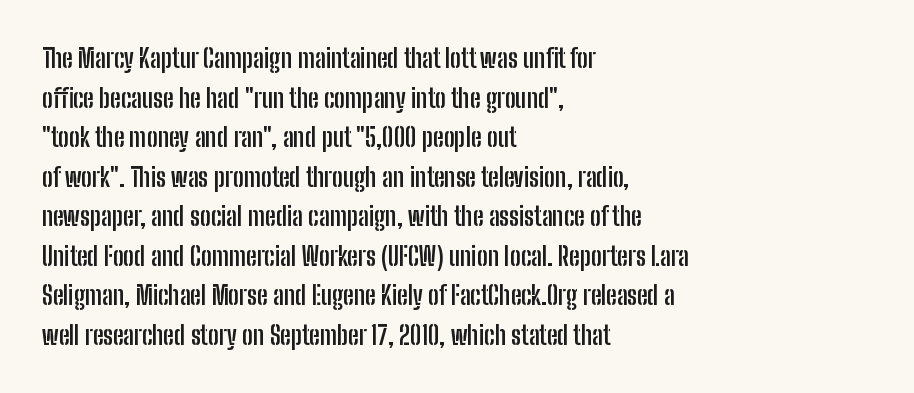
Line spacing here is normal. Words float on clear page, feet unadorned. Each glyph is drawn with heavy, bold strokes. There is no visible air inserted between adjacent glyphs. These lines are set flush left with a ragged right edge. This is roman type, the default non-slanted kind.
